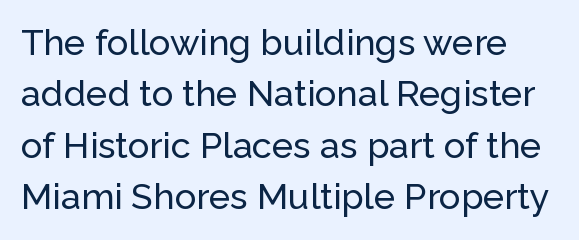
Q: Is the text italic (slanted)? A: No, it is upright.
Q: Is the typeface a serif or a sans-serif typeface? A: Sans-serif.
Q: Is the text underlined? A: No.
Q: Is the spacing between letters normal or unusually wide? A: Normal.
Q: Is the spacing between lines tight, normal or loose? A: Normal.
Q: Width (condensed, normal, or wide)? A: Normal.
Q: Stroke contrast? A: Low.
Q: x-height? A: Medium.
Q: Monospaced? A: No.
